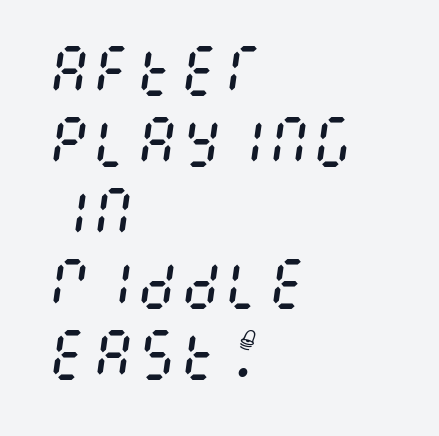
Q: Is the text bold? A: No.
Q: Is the text italic (slanted)? A: Yes, it leans right by about 8 degrees.
Q: Is the text underlined? A: No.
Q: How is the paragraph aligned? A: Left-aligned.
Q: Is the spacing between letters normal or unusually wide? A: Normal.
Q: Is the spacing between lines tight, normal or loose? A: Normal.
Q: Width (condensed, normal, or wide)? A: Condensed.
Q: Stroke contrast? A: Medium.
Q: x-height? A: Large.
